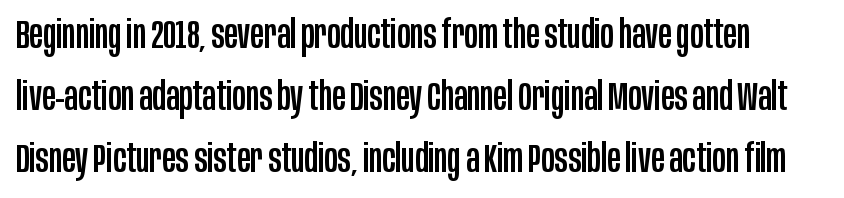
The image shows 40 px condensed sans-serif type, upright; set normal line spacing (1.55x), normal letter spacing, not underlined; low stroke contrast and a large x-height.
